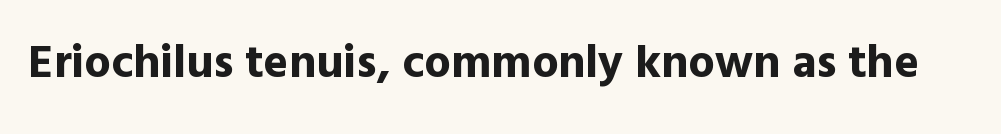
The image shows 47 px bold sans-serif type, upright; set normal letter spacing, not underlined; a medium x-height.
